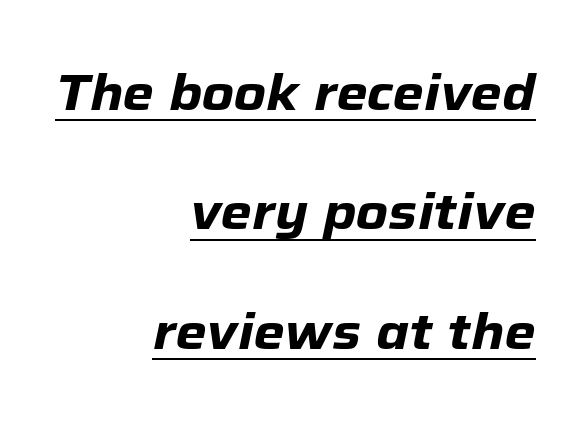
In terms of letterspacing, this is plain default setting. The glyphs have the mass of a bold cut. Is there much room between lines? Yes — plenty of vertical air separates them. The face used here is proportionally spaced, like ordinary book or web type.
